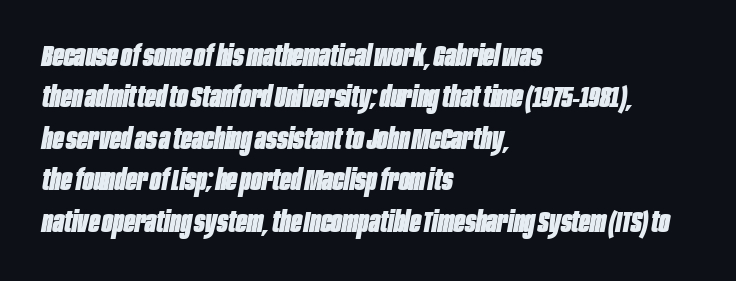
{"italic": "yes", "lean": "right", "slant_degrees": 10, "bold": "yes", "weight": "heavy", "width": "condensed", "stroke_contrast": "low", "x_height": "large", "monospaced": "no", "underline": "no", "align": "left", "line_spacing": "normal", "line_spacing_ratio": 1.43, "letter_spacing": "normal", "letter_spacing_em": 0.0, "glyph_px": 29}
